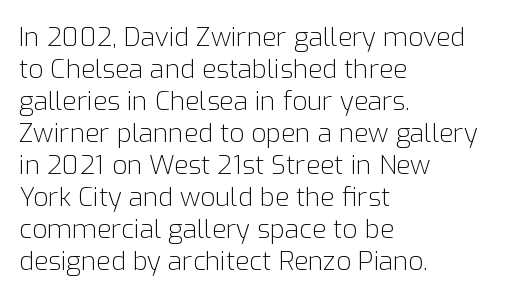
Q: Is the text bold? A: No.
Q: Is the text italic (slanted)? A: No, it is upright.
Q: Is the text underlined? A: No.
Q: How is the paragraph aligned? A: Left-aligned.
Q: Is the spacing between letters normal or unusually wide? A: Normal.
